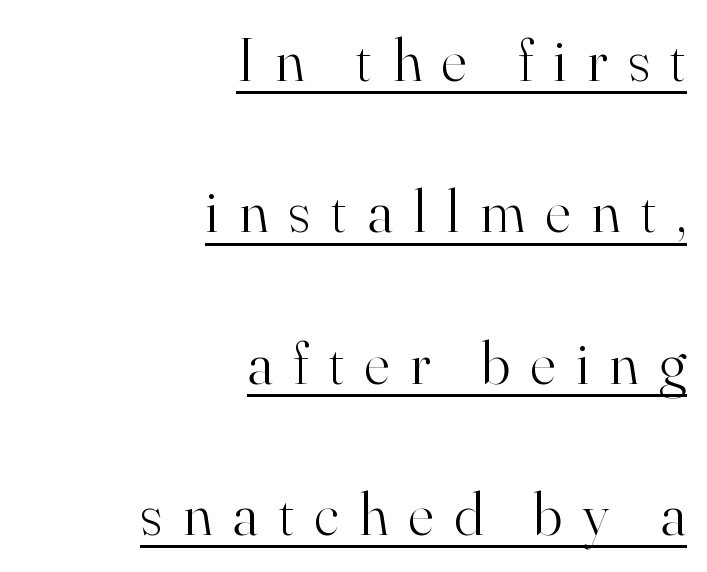
Q: Is the text bold? A: No.
Q: Is the text italic (slanted)? A: No, it is upright.
Q: Is the typeface a serif or a sans-serif typeface? A: Serif.
Q: Is the text underlined? A: Yes.
Q: How is the paragraph aligned? A: Right-aligned.
Q: Is the spacing between letters normal or unusually wide? A: Unusually wide.
Q: Is the spacing between lines tight, normal or loose? A: Loose.
Q: Width (condensed, normal, or wide)? A: Normal.
Q: Stroke contrast? A: High.
Q: x-height? A: Small.
Q: Monospaced? A: No.
